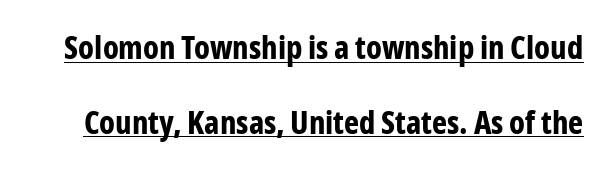
The image shows 32 px bold, condensed sans-serif type, upright; set loose line spacing (2.33x), normal letter spacing, underlined; low stroke contrast and a medium x-height.
